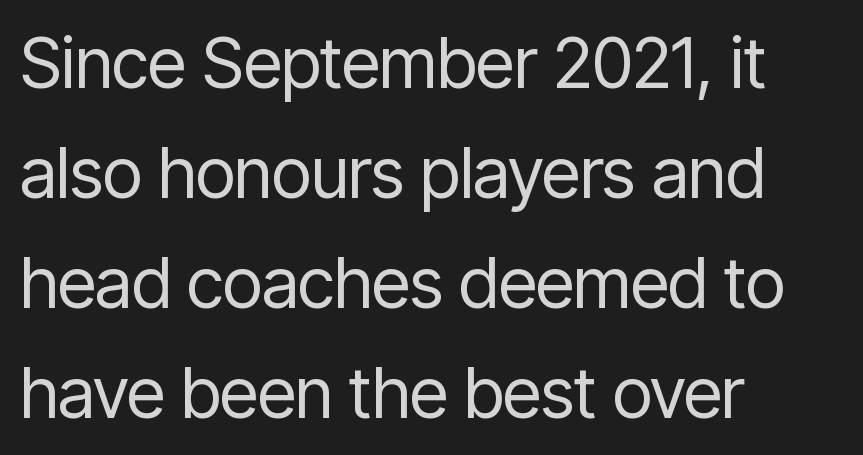
The face looks like a standard text weight, possibly lighter. Descender tails drop into unmarked territory. Is the block centered? No — it sits flush against the left margin. Character widths vary here, with narrow letters taking less room than wide ones.
